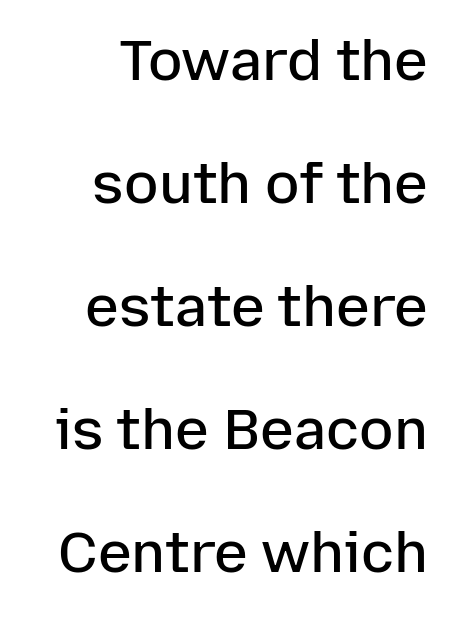
{"serif": "no", "italic": "no", "bold": "semi", "weight": "semibold", "width": "normal", "stroke_contrast": "low", "x_height": "medium", "monospaced": "no", "underline": "no", "line_spacing": "loose", "line_spacing_ratio": 2.16, "letter_spacing": "normal", "letter_spacing_em": 0.0, "glyph_px": 57}
